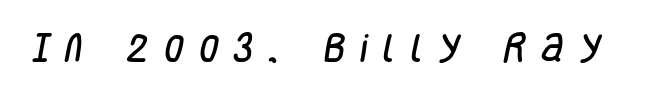
{"serif": "no", "width": "condensed", "stroke_contrast": "low", "x_height": "large", "monospaced": "no", "underline": "no", "letter_spacing": "wide", "letter_spacing_em": 0.49, "glyph_px": 31}
